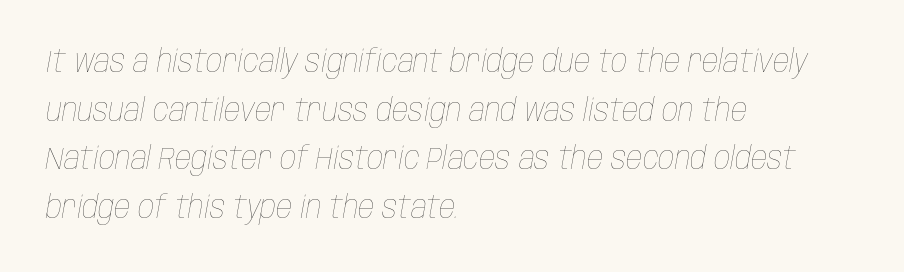
Q: Is the text bold? A: No.
Q: Is the text italic (slanted)? A: Yes, it leans right by about 10 degrees.
Q: Is the text underlined? A: No.
Q: How is the paragraph aligned? A: Left-aligned.
Q: Is the spacing between letters normal or unusually wide? A: Normal.
Q: Is the spacing between lines tight, normal or loose? A: Normal.
Q: Width (condensed, normal, or wide)? A: Condensed.
Q: Stroke contrast? A: Low.
Q: x-height? A: Large.
Q: Monospaced? A: No.
